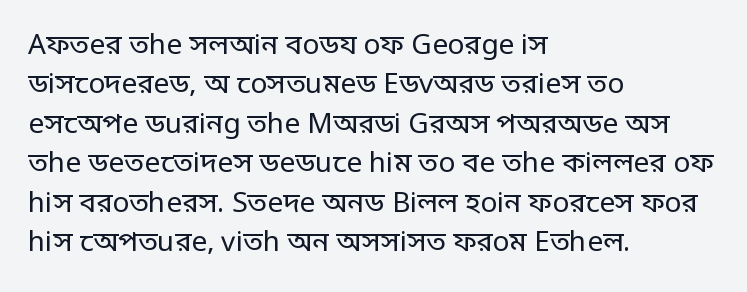
{"serif": "no", "italic": "no", "bold": "no", "weight": "regular", "width": "condensed", "stroke_contrast": "low", "monospaced": "no", "underline": "no", "align": "left", "line_spacing": "normal", "line_spacing_ratio": 1.41, "letter_spacing": "normal", "letter_spacing_em": 0.0, "glyph_px": 28}
